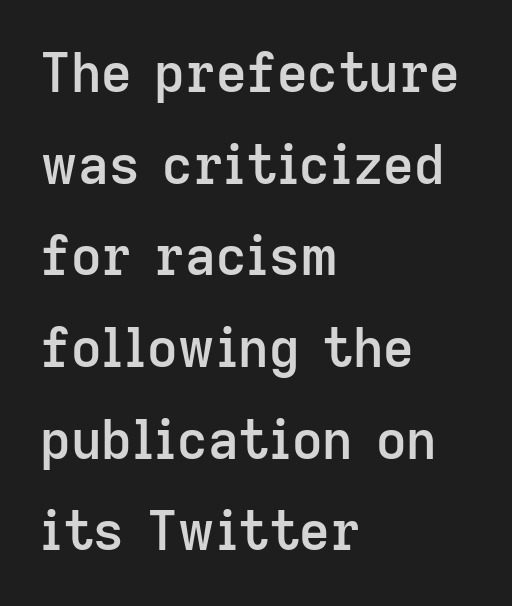
Q: Is the text bold? A: Semi-bold.
Q: Is the text italic (slanted)? A: No, it is upright.
Q: Is the typeface a serif or a sans-serif typeface? A: Sans-serif.
Q: Is the text underlined? A: No.
Q: How is the paragraph aligned? A: Left-aligned.
Q: Is the spacing between letters normal or unusually wide? A: Normal.
Q: Width (condensed, normal, or wide)? A: Normal.
Q: Stroke contrast? A: Low.
Q: x-height? A: Medium.
Q: Monospaced? A: No.
